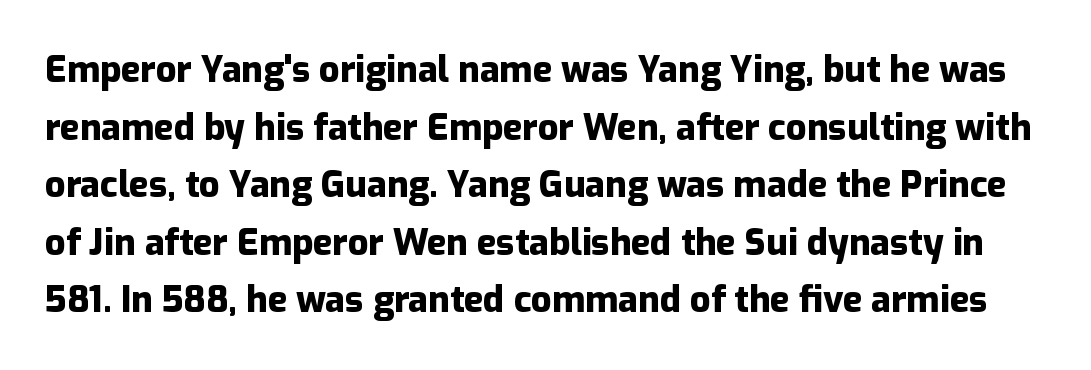
The image shows 36 px heavy sans-serif type, upright; set normal line spacing (1.6x), normal letter spacing, not underlined; low stroke contrast and a medium x-height.
